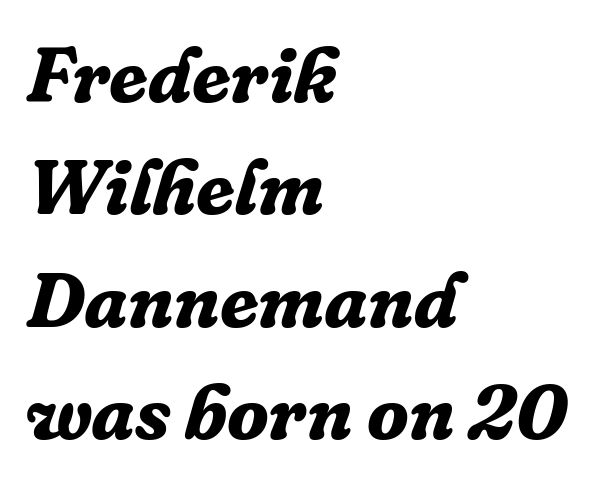
Would a proofreader flag this as italicized? Yes. Characters follow at the spacing the type designer built in. The designer went with a serif here, giving each stem small feet. These lines are rendered in a variable-pitch font. Whoever set this chose a conventional vertical rhythm.
